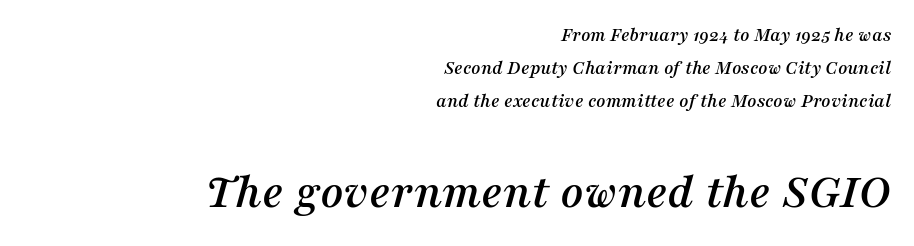
Q: Is the text italic (slanted)? A: Yes, it leans right by about 16 degrees.
Q: Is the typeface a serif or a sans-serif typeface? A: Serif.
Q: Is the text underlined? A: No.
Q: How is the paragraph aligned? A: Right-aligned.
Q: Is the spacing between letters normal or unusually wide? A: Normal.
Q: Is the spacing between lines tight, normal or loose? A: Normal.
Q: Which block of text is set in a larger size, the first (top) or the second (bottom)? A: The second (bottom) one.
Q: Width (condensed, normal, or wide)? A: Normal.
Q: Stroke contrast? A: Medium.
Q: x-height? A: Medium.
Q: Monospaced? A: No.
